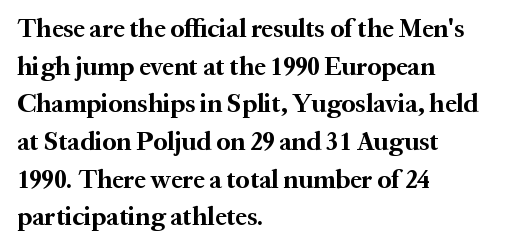
The image shows 26 px bold type, upright; set left-aligned, normal line spacing (1.45x), normal letter spacing, not underlined.
